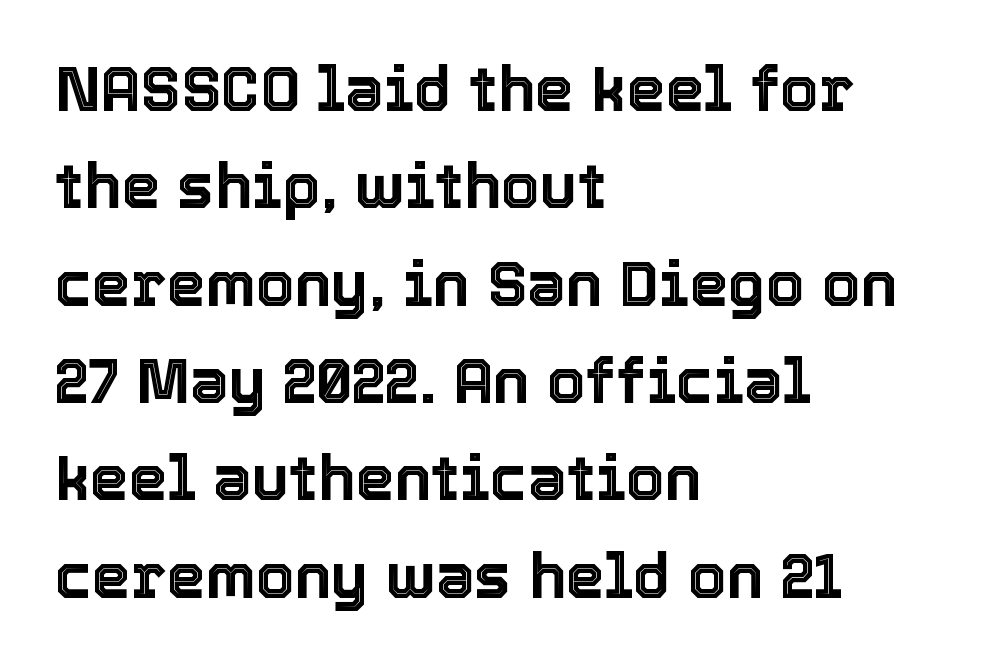
{"italic": "no", "width": "normal", "x_height": "medium", "monospaced": "no", "underline": "no", "align": "left", "line_spacing": "normal", "line_spacing_ratio": 1.57, "letter_spacing": "normal", "letter_spacing_em": 0.0, "glyph_px": 62}
